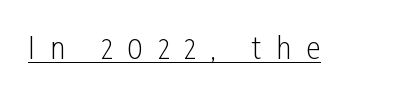
Every stem runs plumb, perpendicular to the baseline. Students, observe the line beneath the letters — that is underlining. The characters display no serif detailing; their extremities are plain. Think of a printed novel: that variable character pitch is what you see here.
